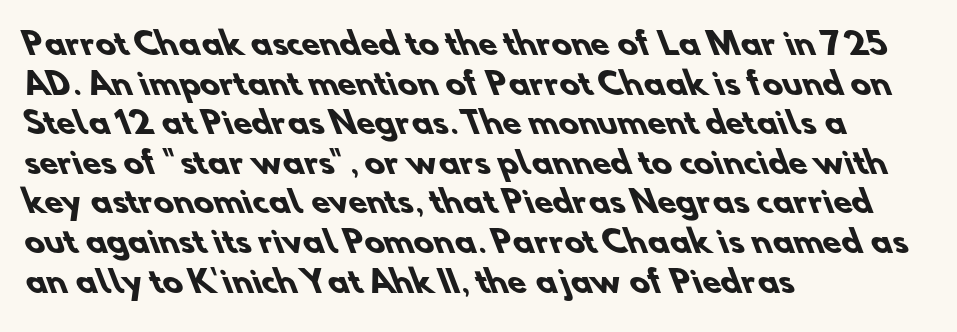
{"serif": "no", "bold": "yes", "weight": "heavy", "width": "normal", "stroke_contrast": "low", "x_height": "small", "monospaced": "no", "underline": "no", "align": "left", "line_spacing": "normal", "line_spacing_ratio": 1.32, "letter_spacing": "normal", "letter_spacing_em": 0.0, "glyph_px": 30}
